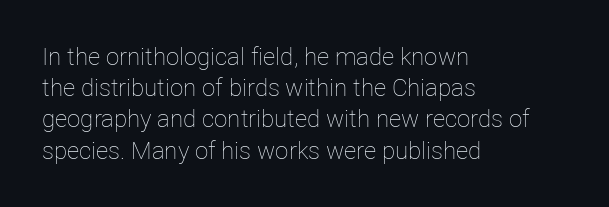
Q: Is the text bold? A: No.
Q: Is the text italic (slanted)? A: No, it is upright.
Q: Is the text underlined? A: No.
Q: How is the paragraph aligned? A: Left-aligned.
Q: Is the spacing between letters normal or unusually wide? A: Normal.
Q: Is the spacing between lines tight, normal or loose? A: Normal.
